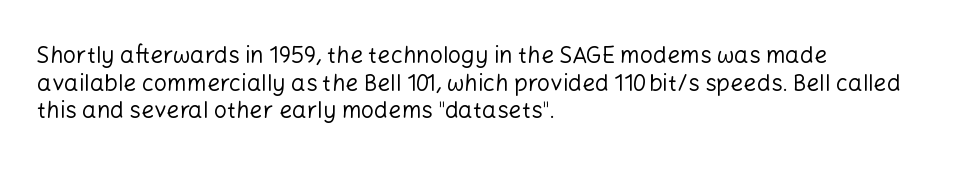
Q: Is the text bold? A: No.
Q: Is the text italic (slanted)? A: No, it is upright.
Q: Is the text underlined? A: No.
Q: How is the paragraph aligned? A: Left-aligned.
Q: Is the spacing between letters normal or unusually wide? A: Normal.
